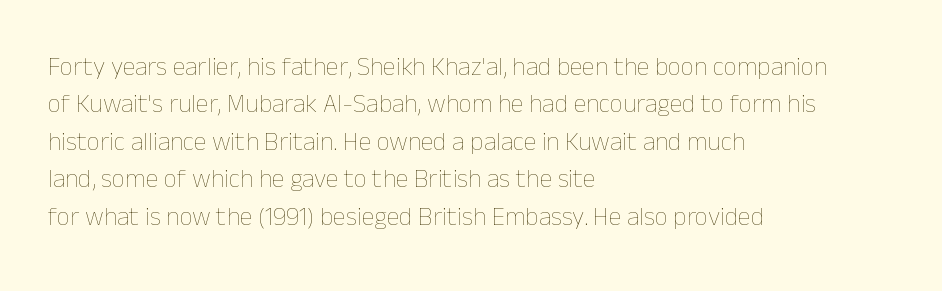
The image shows 26 px text type, upright; set left-aligned, normal line spacing (1.44x), normal letter spacing, not underlined.
